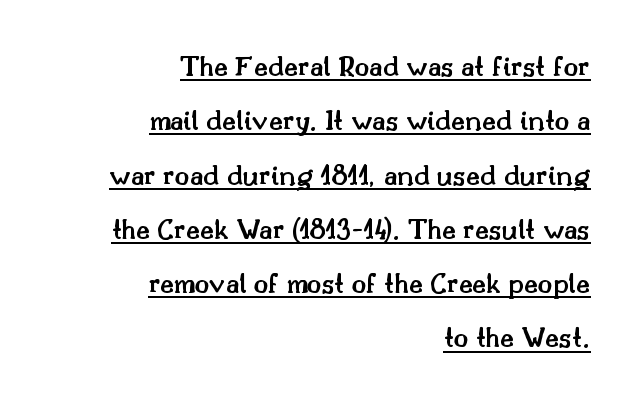
The font's upright variant was chosen for this text. Each letter keeps its own natural width here, so spacing adapts to shape. Compared with undecorated copy, this sample adds a rule below the words. The text was rendered using a seriffed face with decorative stroke endings.
